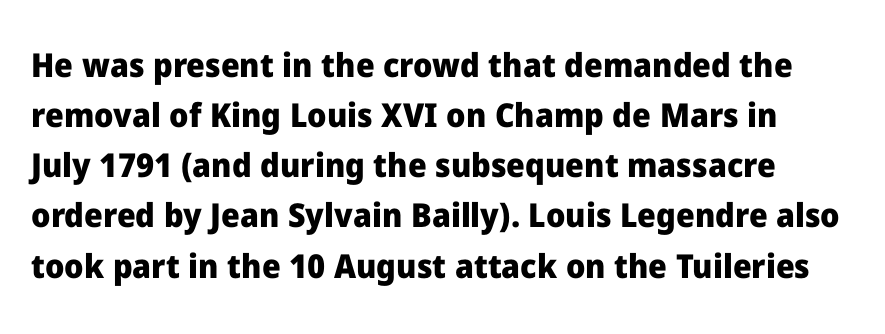
{"serif": "no", "italic": "no", "bold": "yes", "weight": "heavy", "width": "normal", "stroke_contrast": "low", "x_height": "medium", "monospaced": "no", "underline": "no", "line_spacing": "normal", "line_spacing_ratio": 1.52, "letter_spacing": "normal", "letter_spacing_em": 0.0, "glyph_px": 33}
